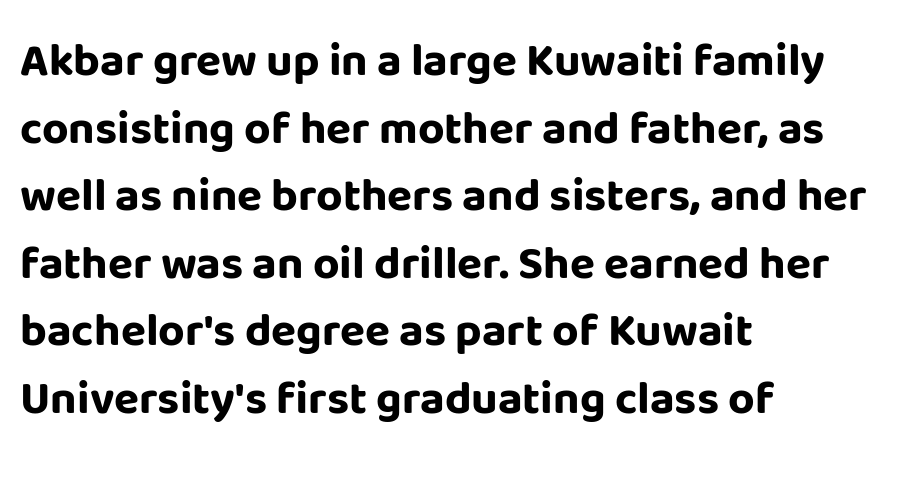
The image shows 46 px bold sans-serif type, upright; set left-aligned, normal line spacing (1.47x), normal letter spacing, not underlined; low stroke contrast and a large x-height.
